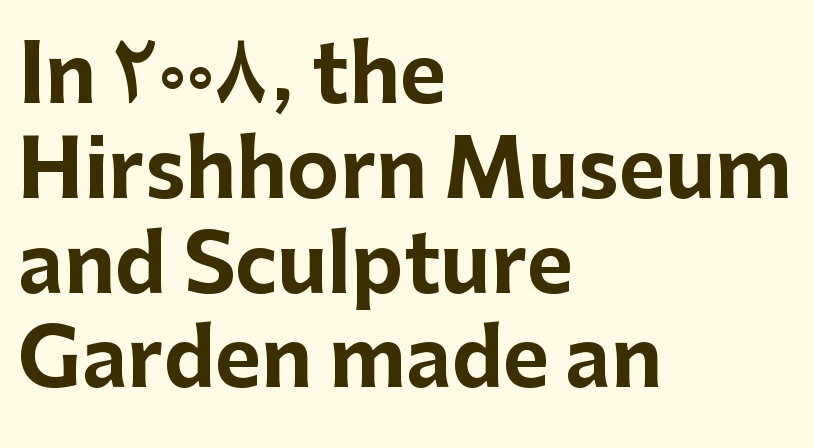
The image shows 79 px bold sans-serif type, upright; set left-aligned, line spacing 1.2x, normal letter spacing, not underlined; low stroke contrast and a medium x-height.
